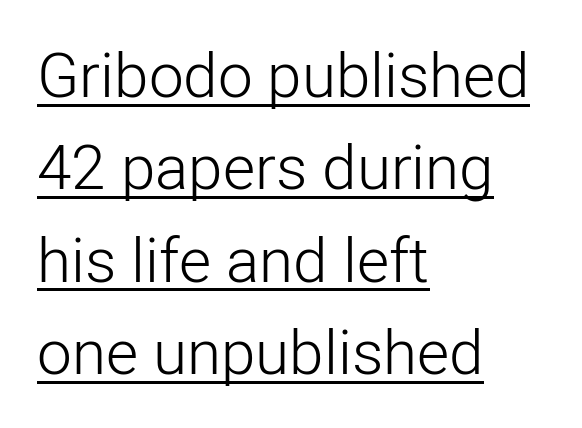
Is this a sans? Yes — the strokes have no serifs. Stroke thickness stays within the range of a standard reading face or lighter. Reading down the block, your eye returns to a fixed left position each line. Tracking value appears to be zero — textbook default spacing. Underlining? Definitely there.
